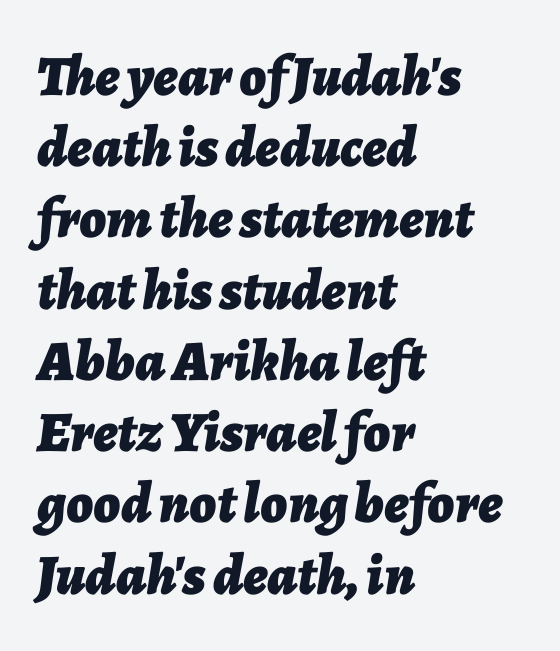
{"italic": "yes", "lean": "right", "slant_degrees": 7, "bold": "yes", "weight": "bold", "width": "normal", "stroke_contrast": "low", "x_height": "medium", "monospaced": "no", "underline": "no", "align": "left", "line_spacing": "normal", "line_spacing_ratio": 1.25, "letter_spacing": "normal", "letter_spacing_em": 0.0, "glyph_px": 57}
